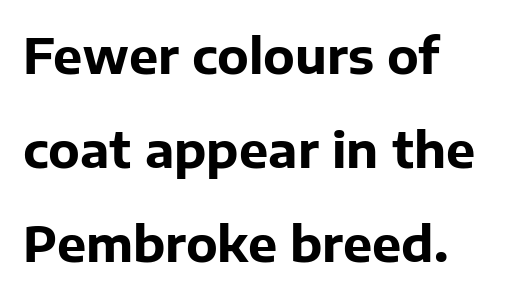
Q: Is the text bold? A: Yes.
Q: Is the text italic (slanted)? A: No, it is upright.
Q: Is the typeface a serif or a sans-serif typeface? A: Sans-serif.
Q: Is the text underlined? A: No.
Q: How is the paragraph aligned? A: Left-aligned.
Q: Is the spacing between letters normal or unusually wide? A: Normal.
Q: Is the spacing between lines tight, normal or loose? A: Loose.
Q: Width (condensed, normal, or wide)? A: Normal.
Q: Stroke contrast? A: Low.
Q: x-height? A: Medium.
Q: Monospaced? A: No.
